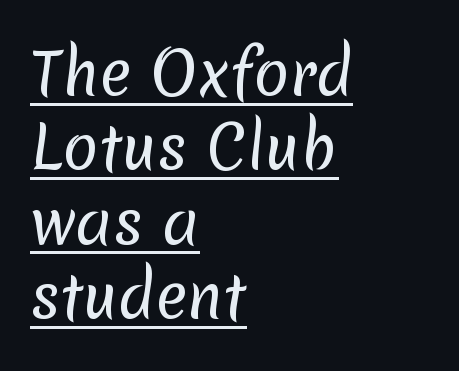
Q: Is the text bold? A: No.
Q: Is the typeface a serif or a sans-serif typeface? A: Sans-serif.
Q: Is the text underlined? A: Yes.
Q: How is the paragraph aligned? A: Left-aligned.
Q: Is the spacing between letters normal or unusually wide? A: Normal.
Q: Is the spacing between lines tight, normal or loose? A: Normal.
Q: Width (condensed, normal, or wide)? A: Normal.
Q: Stroke contrast? A: Low.
Q: x-height? A: Medium.
Q: Monospaced? A: No.
